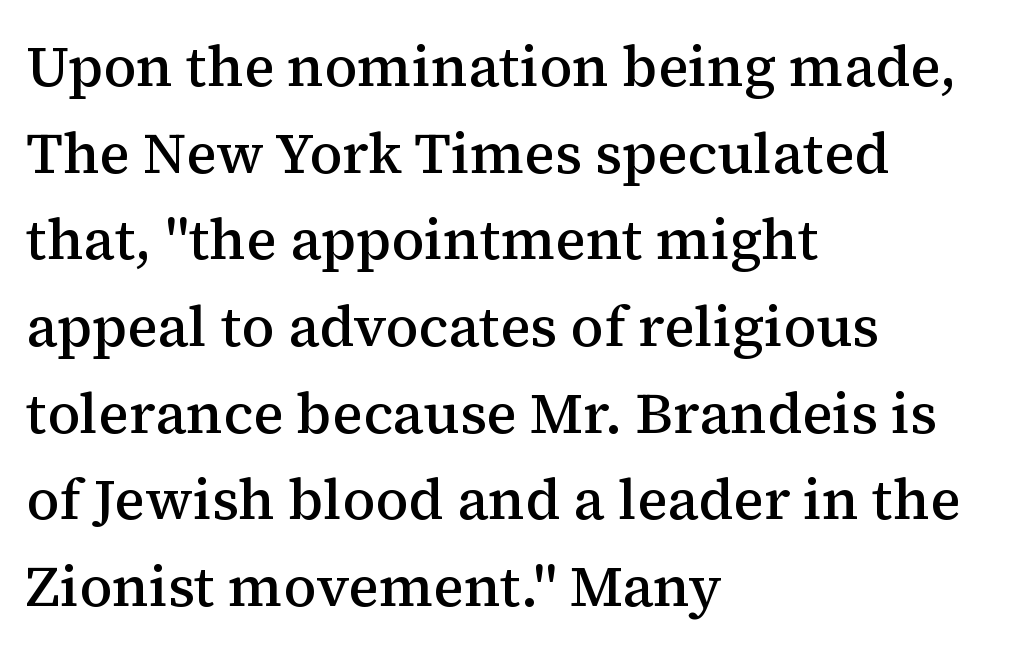
Q: Is the text bold? A: Semi-bold.
Q: Is the text italic (slanted)? A: No, it is upright.
Q: Is the typeface a serif or a sans-serif typeface? A: Serif.
Q: Is the text underlined? A: No.
Q: How is the paragraph aligned? A: Left-aligned.
Q: Is the spacing between letters normal or unusually wide? A: Normal.
Q: Is the spacing between lines tight, normal or loose? A: Normal.
Q: Width (condensed, normal, or wide)? A: Normal.
Q: Stroke contrast? A: Medium.
Q: x-height? A: Medium.
Q: Monospaced? A: No.
